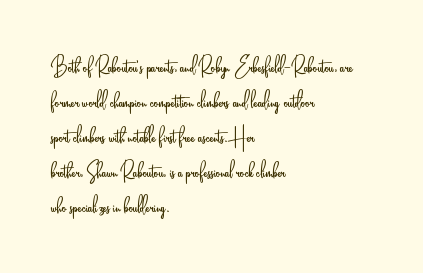
The image shows 27 px text type; set left-aligned, normal line spacing (1.3x), normal letter spacing, not underlined.
